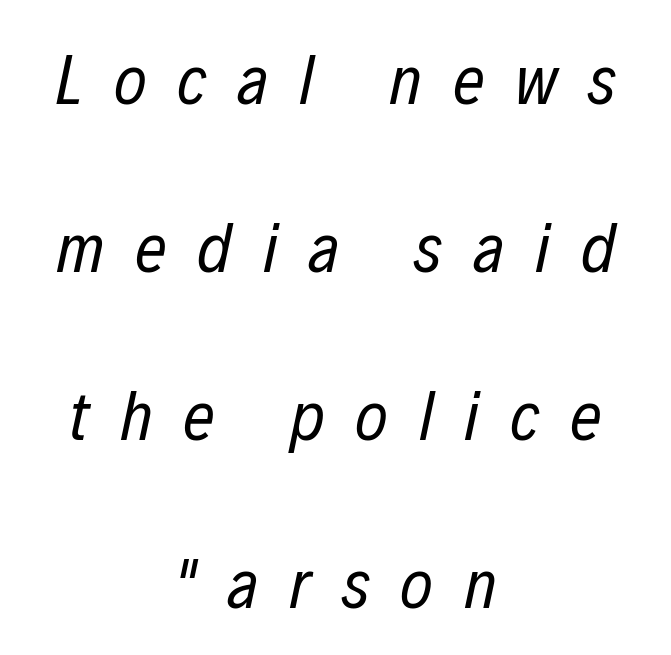
{"italic": "yes", "lean": "right", "slant_degrees": 12, "bold": "no", "weight": "regular", "width": "condensed", "stroke_contrast": "low", "x_height": "medium", "monospaced": "no", "underline": "no", "align": "center", "line_spacing": "loose", "line_spacing_ratio": 2.4, "letter_spacing": "wide", "letter_spacing_em": 0.44, "glyph_px": 70}
